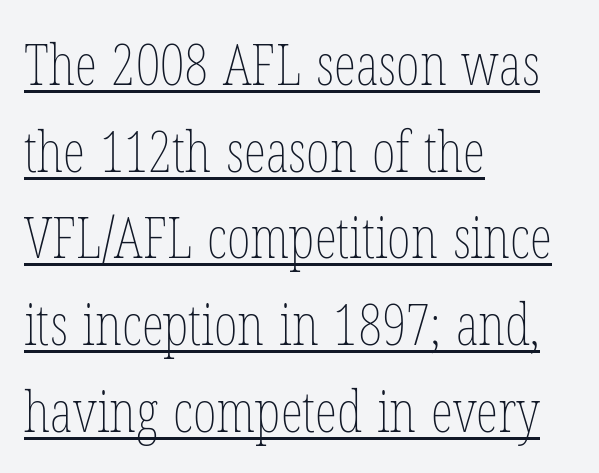
{"italic": "no", "bold": "no", "weight": "thin", "width": "condensed", "stroke_contrast": "low", "x_height": "medium", "monospaced": "no", "underline": "yes", "align": "left", "line_spacing": "normal", "line_spacing_ratio": 1.52, "letter_spacing": "normal", "letter_spacing_em": 0.0, "glyph_px": 57}
